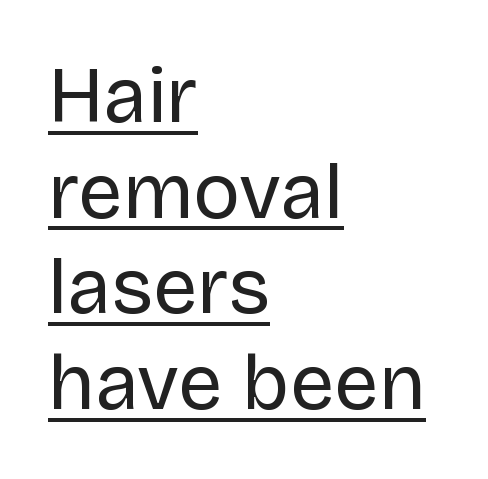
{"serif": "no", "italic": "no", "bold": "no", "weight": "regular", "width": "normal", "stroke_contrast": "low", "x_height": "large", "monospaced": "no", "underline": "yes", "align": "left", "line_spacing_ratio": 1.21, "letter_spacing": "normal", "letter_spacing_em": 0.0, "glyph_px": 79}
